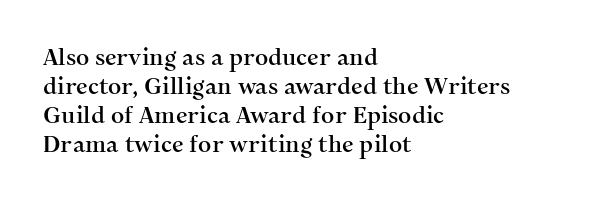
{"italic": "no", "underline": "no", "align": "left", "line_spacing": "normal", "line_spacing_ratio": 1.26, "letter_spacing": "normal", "letter_spacing_em": 0.0, "glyph_px": 23}
